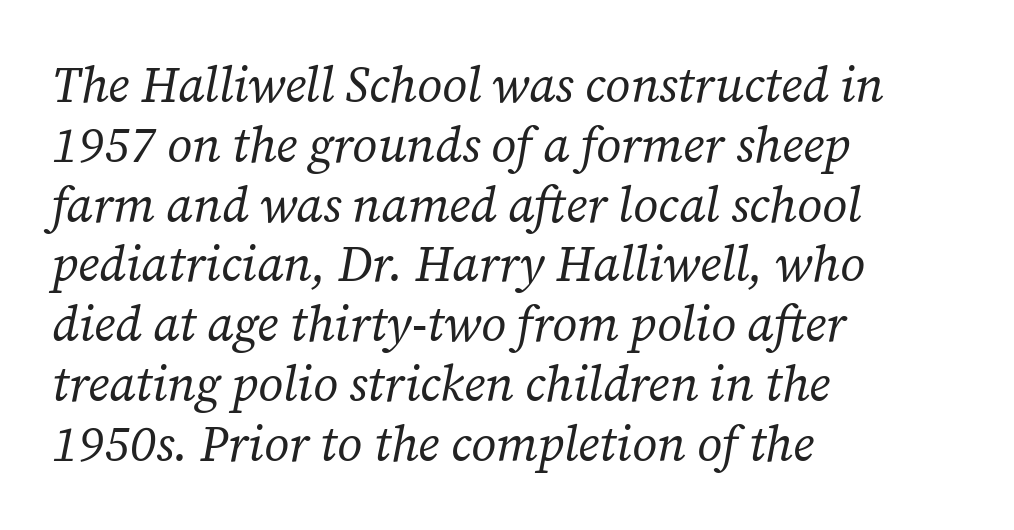
The image shows 49 px regular-weight serif type, italic (leaning right); set left-aligned, line spacing 1.22x, normal letter spacing, not underlined; low stroke contrast and a medium x-height.
